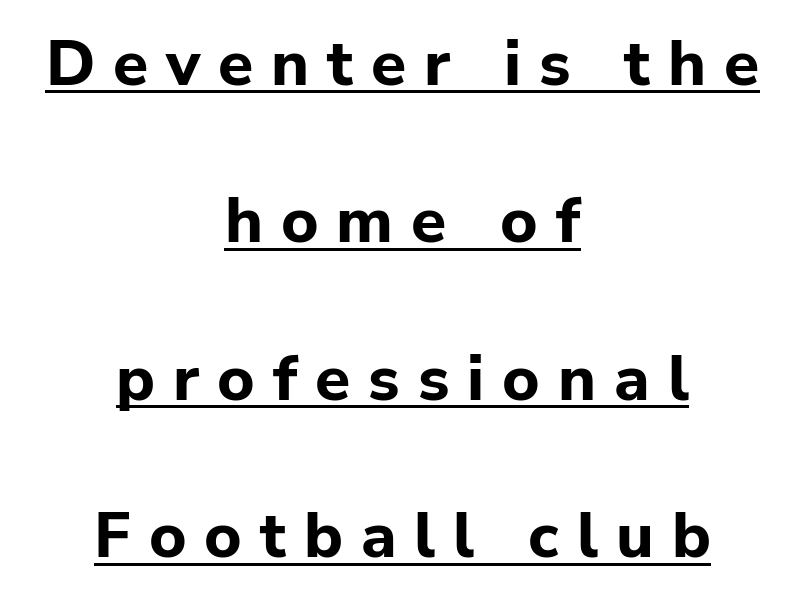
Q: Is the text bold? A: Yes.
Q: Is the text italic (slanted)? A: No, it is upright.
Q: Is the typeface a serif or a sans-serif typeface? A: Sans-serif.
Q: Is the text underlined? A: Yes.
Q: How is the paragraph aligned? A: Centered.
Q: Is the spacing between letters normal or unusually wide? A: Unusually wide.
Q: Is the spacing between lines tight, normal or loose? A: Loose.
Q: Width (condensed, normal, or wide)? A: Normal.
Q: Stroke contrast? A: Low.
Q: x-height? A: Medium.
Q: Monospaced? A: No.
